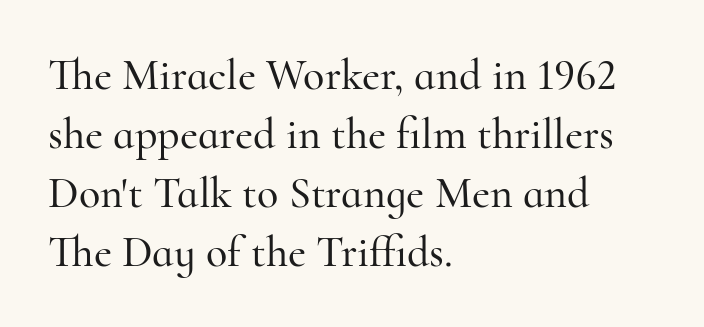
The image shows 44 px serif type, upright; set left-aligned, normal line spacing (1.34x), normal letter spacing, not underlined; high stroke contrast and a small x-height.
